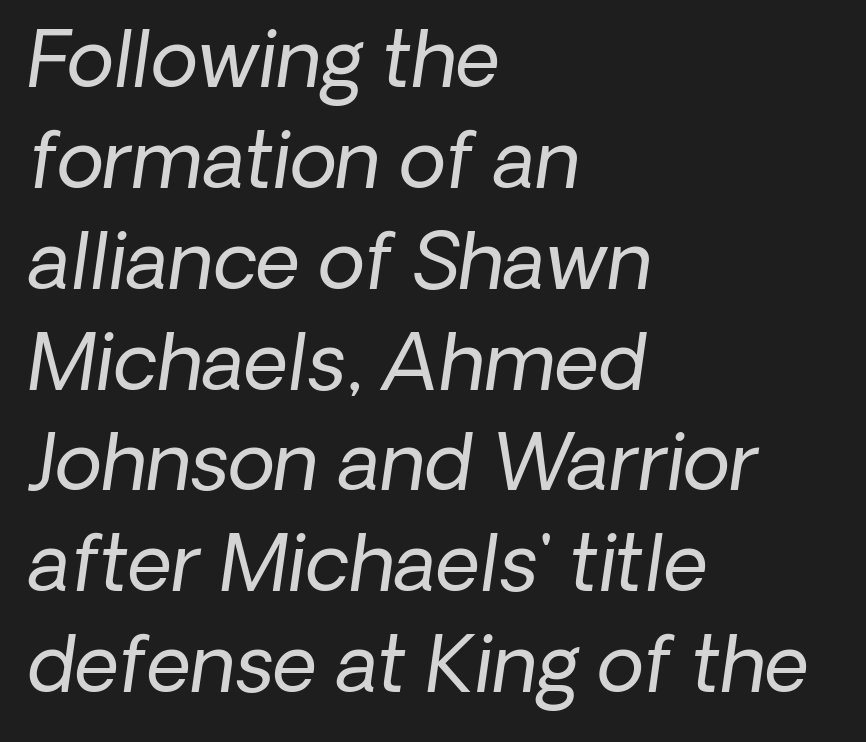
{"serif": "no", "bold": "no", "weight": "regular", "width": "normal", "stroke_contrast": "low", "x_height": "medium", "monospaced": "no", "underline": "no", "align": "left", "line_spacing": "normal", "line_spacing_ratio": 1.31, "letter_spacing": "normal", "letter_spacing_em": 0.0, "glyph_px": 77}
